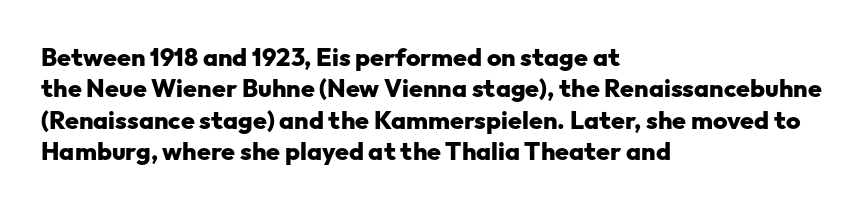
{"italic": "no", "bold": "yes", "underline": "no", "align": "left", "line_spacing": "normal", "line_spacing_ratio": 1.26, "letter_spacing": "normal", "letter_spacing_em": 0.0, "glyph_px": 25}
